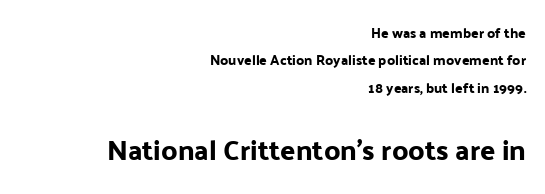
Q: Is the text italic (slanted)? A: No, it is upright.
Q: Is the typeface a serif or a sans-serif typeface? A: Sans-serif.
Q: Is the text underlined? A: No.
Q: How is the paragraph aligned? A: Right-aligned.
Q: Is the spacing between letters normal or unusually wide? A: Normal.
Q: Is the spacing between lines tight, normal or loose? A: Loose.
Q: Which block of text is set in a larger size, the first (top) or the second (bottom)? A: The second (bottom) one.
Q: Width (condensed, normal, or wide)? A: Normal.
Q: Stroke contrast? A: Low.
Q: x-height? A: Medium.
Q: Monospaced? A: No.
